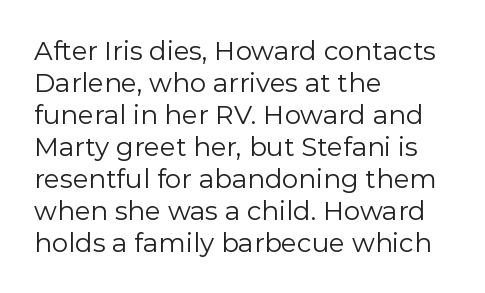
The image shows 26 px text type, upright; set left-aligned, line spacing 1.23x, normal letter spacing, not underlined.
